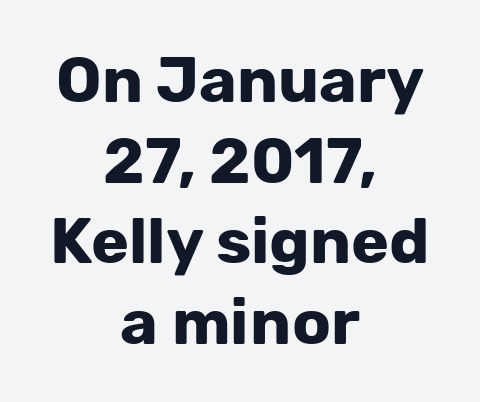
Here the glyphs are tracked normally, forming tight word shapes. I'd call this a sans setting — the letters go barefoot. Think of a printed novel: that variable character pitch is what you see here. The text block is weighted toward neither margin, spreading evenly from the middle. Compared with typical paragraphs, the rows here are spaced about the same. A typesetter would mark this as roman, not italic.
